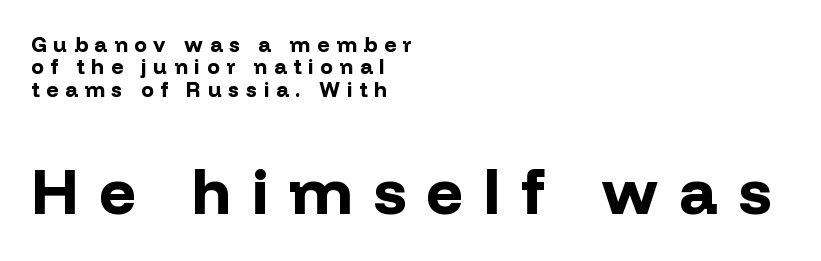
{"serif": "no", "italic": "no", "bold": "yes", "weight": "bold", "width": "normal", "stroke_contrast": "low", "x_height": "medium", "monospaced": "no", "underline": "no", "align": "left", "line_spacing": "tight", "line_spacing_ratio": 1.07, "letter_spacing": "wide", "letter_spacing_em": 0.32, "larger_block": "second", "size_ratio": 3.05, "glyph_px": 64}
